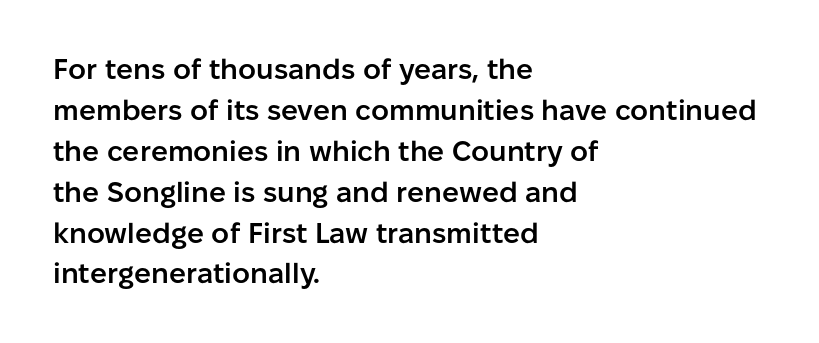
Bold? Not quite — semibold, heavier than regular but stopping short. This rendering features lettering with no underline. How are the letters spaced? Ordinarily, with no added tracking. Leading matches the norm, producing a regular column. You could not count columns in this text — the font is proportionally spaced. These lines are set flush left with a ragged right edge.
